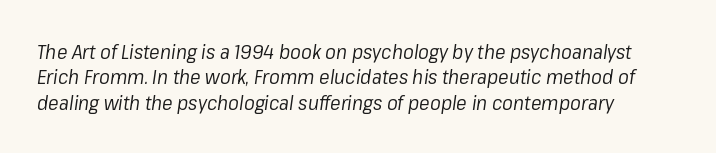
{"italic": "yes", "lean": "right", "slant_degrees": 8, "bold": "no", "underline": "no", "align": "left", "line_spacing": "normal", "line_spacing_ratio": 1.27, "letter_spacing": "normal", "letter_spacing_em": 0.0, "glyph_px": 20}
